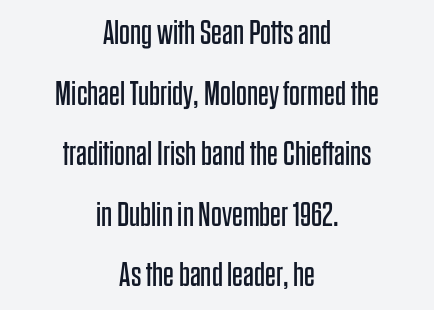
The image shows 34 px regular-weight, condensed sans-serif type, upright; set centered, line spacing 1.78x, normal letter spacing, not underlined; low stroke contrast and a large x-height.
